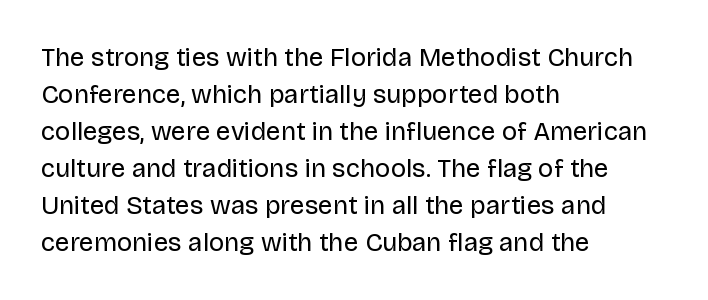
{"italic": "no", "bold": "no", "underline": "no", "align": "left", "line_spacing": "normal", "line_spacing_ratio": 1.42, "letter_spacing": "normal", "letter_spacing_em": 0.0, "glyph_px": 26}
